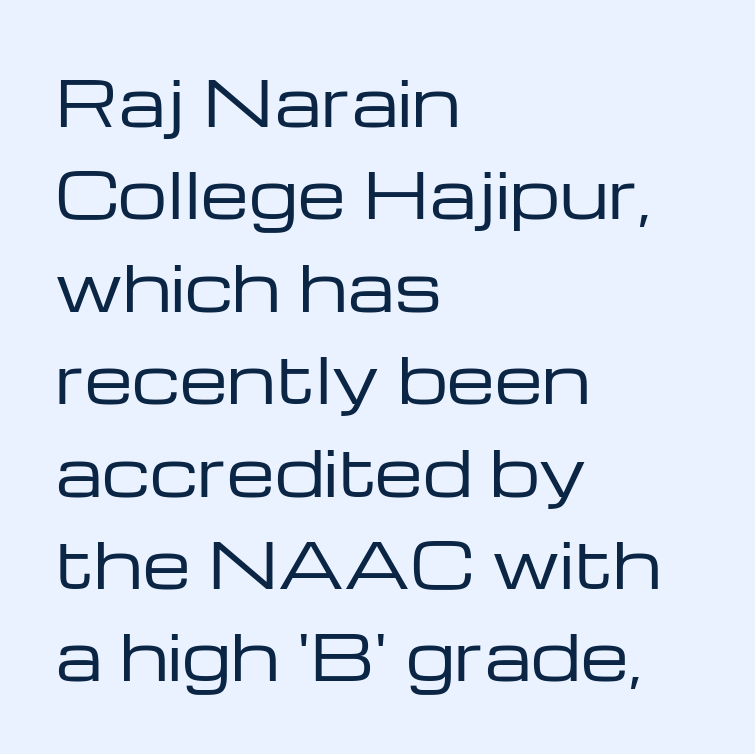
Visually the block forms a straight wall on the left and a jagged coastline on the right. Nope, no serifs anywhere on these letters. Observe the ordinary spacing: letters are neighbours, not strangers. Letters have the restrained weight of plain body copy at most.
